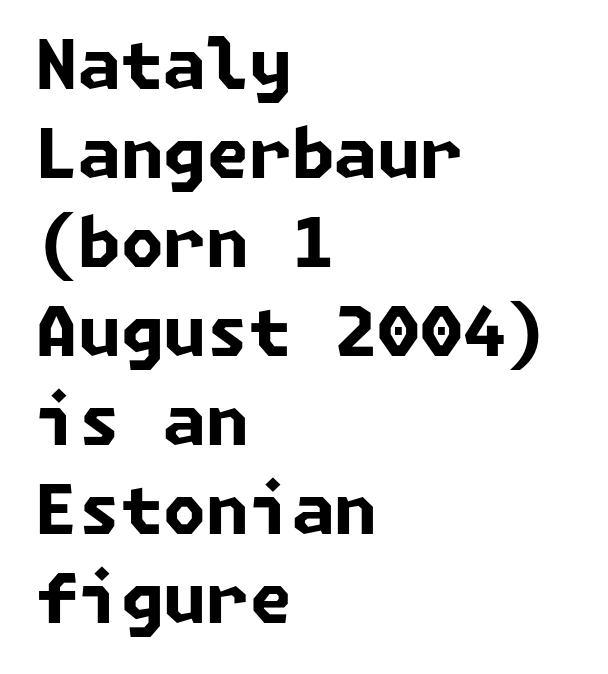
The paragraph shown leans on its left margin. The glyphs have the mass of a bold cut. How are the letters spaced? Ordinarily, with no added tracking. Beneath every word, the page is bare. Are there feet on the stems? There aren't — it's a sans. Leading matches the norm, producing a regular column.
